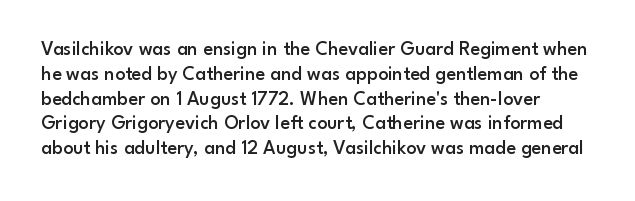
{"italic": "no", "bold": "semi", "underline": "no", "line_spacing_ratio": 1.24, "letter_spacing": "normal", "letter_spacing_em": 0.0, "glyph_px": 20}
